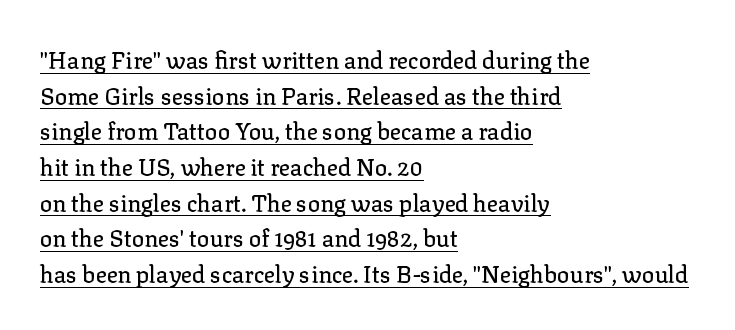
{"italic": "no", "underline": "yes", "align": "left", "line_spacing": "normal", "line_spacing_ratio": 1.55, "letter_spacing": "normal", "letter_spacing_em": 0.0, "glyph_px": 23}
